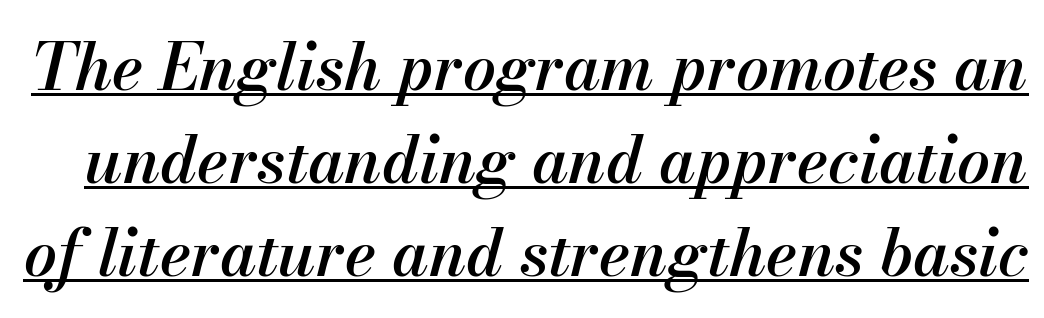
The image shows 65 px semibold type, italic (leaning right); set normal line spacing (1.43x), normal letter spacing, underlined; medium stroke contrast and a small x-height.
